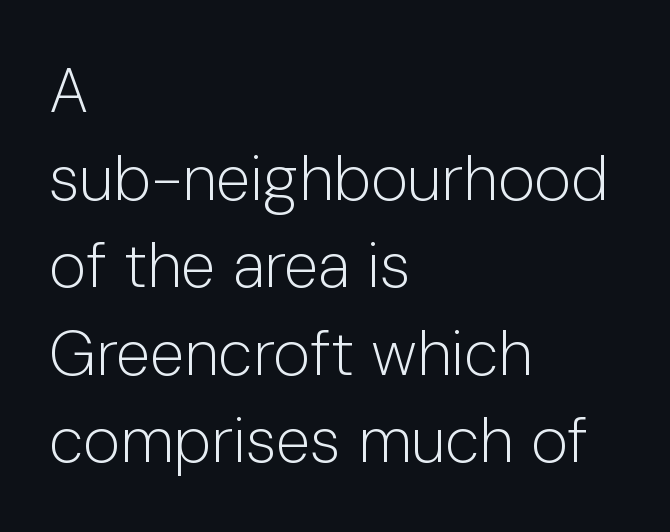
Q: Is the text bold? A: No.
Q: Is the text italic (slanted)? A: No, it is upright.
Q: Is the typeface a serif or a sans-serif typeface? A: Sans-serif.
Q: Is the text underlined? A: No.
Q: How is the paragraph aligned? A: Left-aligned.
Q: Is the spacing between letters normal or unusually wide? A: Normal.
Q: Is the spacing between lines tight, normal or loose? A: Normal.
Q: Width (condensed, normal, or wide)? A: Normal.
Q: Stroke contrast? A: Low.
Q: x-height? A: Medium.
Q: Monospaced? A: No.
